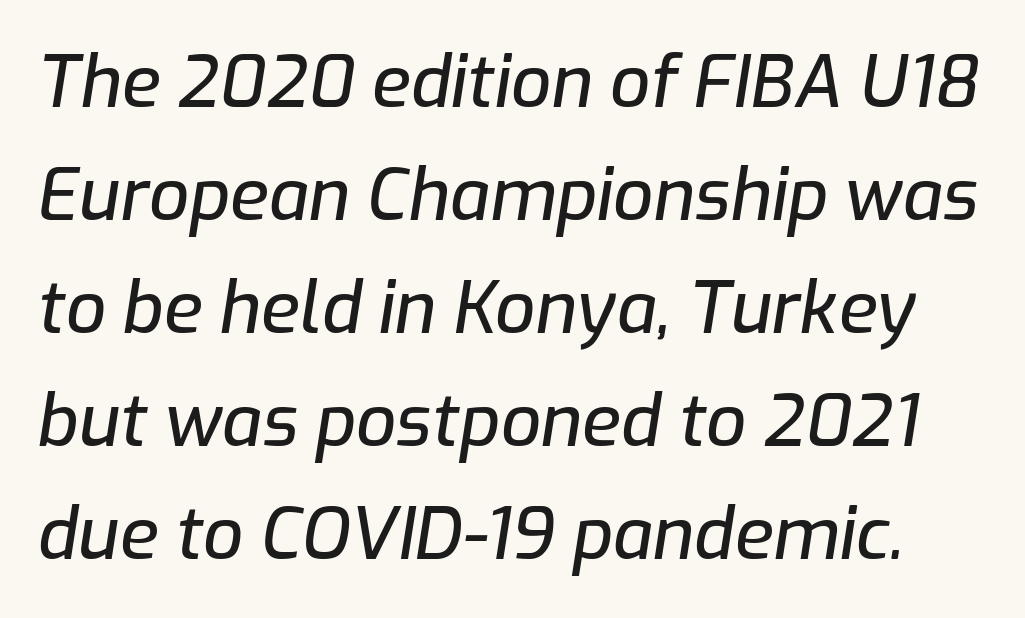
The image shows 71 px text type, italic (leaning right); set normal line spacing (1.59x), normal letter spacing, not underlined; low stroke contrast and a medium x-height.
